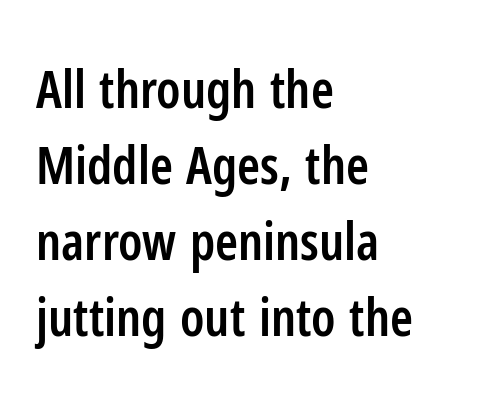
If you drew a ruler down the left edge, every line would touch it. Regarding leading, the lines here are spaced in the standard way. Ordinary non-slanted type is in use. On the weight axis this lands at semibold, roughly 600. A typesetter would call this proportional, since set widths differ per character.
